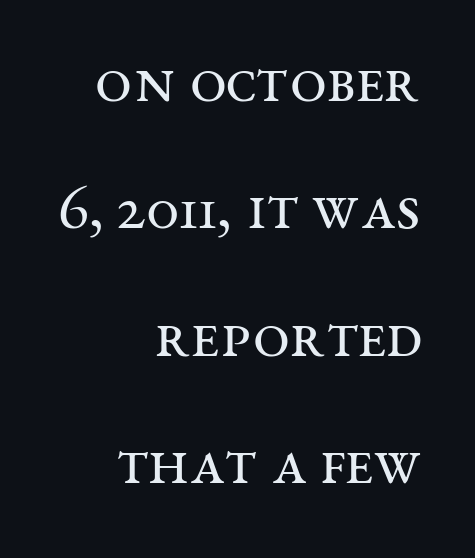
{"serif": "yes", "italic": "no", "bold": "no", "weight": "regular", "width": "wide", "stroke_contrast": "medium", "x_height": "large", "monospaced": "no", "underline": "no", "align": "right", "line_spacing": "loose", "line_spacing_ratio": 1.93, "letter_spacing": "normal", "letter_spacing_em": 0.0, "glyph_px": 66}
